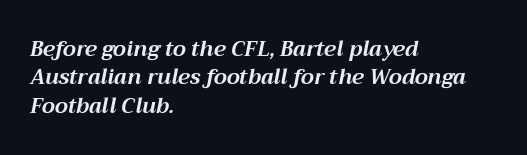
The image shows 21 px bold type, italic (leaning right); set left-aligned, normal line spacing (1.35x), normal letter spacing, not underlined.
